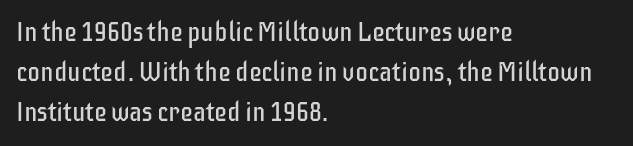
Descender tails drop into unmarked territory. Stroke mass is kept to a normal reading level or below. Default kerning and tracking; the words read as compact shapes. Teacher's note: observe the even left margin — that is flush-left alignment.
